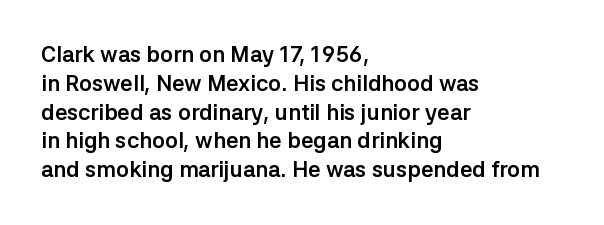
{"italic": "no", "bold": "yes", "underline": "no", "align": "left", "line_spacing": "normal", "line_spacing_ratio": 1.31, "letter_spacing": "normal", "letter_spacing_em": 0.0, "glyph_px": 22}
